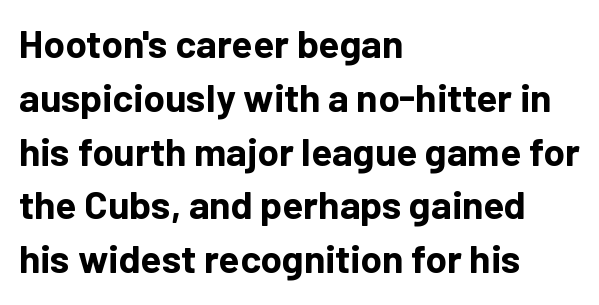
The passage shown is typed in a proportional face where columns would drift. Strong, thick strokes mark this as bold type. Which margin do the lines hug? The left one — the right edge is uneven. Each word holds together tightly as a unit, with standard inter-letter gaps.
